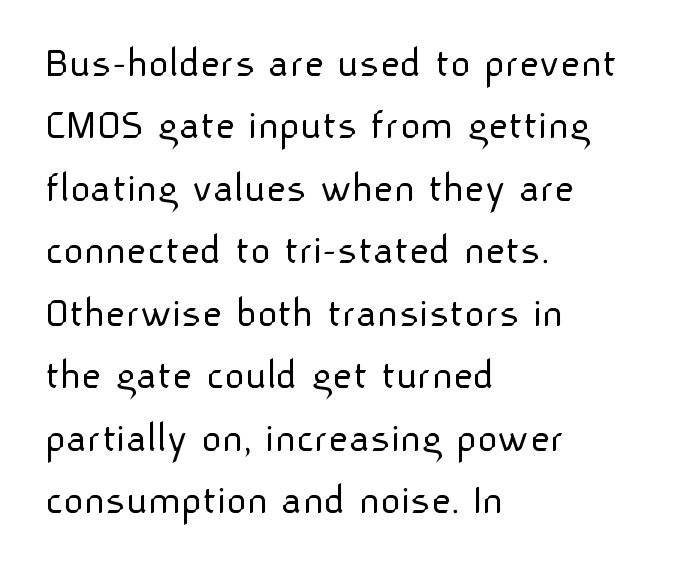
{"serif": "no", "italic": "no", "bold": "no", "weight": "light", "width": "normal", "stroke_contrast": "low", "x_height": "medium", "monospaced": "no", "underline": "no", "align": "left", "line_spacing": "normal", "line_spacing_ratio": 1.42, "letter_spacing": "normal", "letter_spacing_em": 0.0, "glyph_px": 44}
